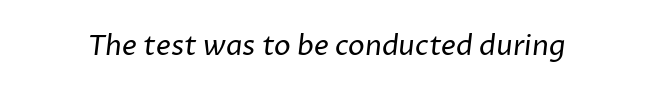
{"serif": "no", "bold": "no", "weight": "regular", "width": "normal", "stroke_contrast": "low", "x_height": "medium", "monospaced": "no", "underline": "no", "letter_spacing": "normal", "letter_spacing_em": 0.0, "glyph_px": 28}
